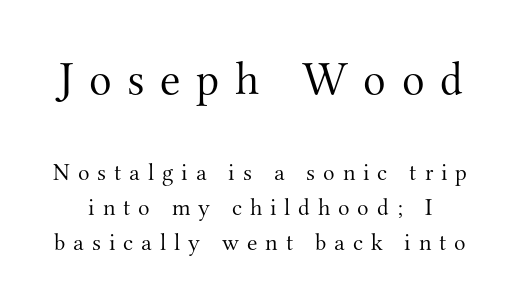
{"serif": "yes", "italic": "no", "bold": "no", "weight": "light", "width": "normal", "stroke_contrast": "medium", "x_height": "small", "monospaced": "no", "underline": "no", "line_spacing": "normal", "line_spacing_ratio": 1.47, "letter_spacing": "wide", "letter_spacing_em": 0.33, "larger_block": "first", "size_ratio": 1.96, "glyph_px": 47}
